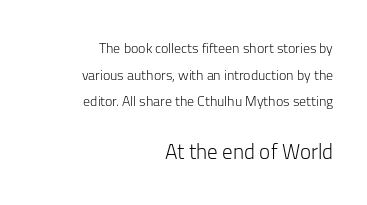
A bare baseline throughout the passage. The passage shown begins with its smaller block and ends with its larger one. Compared with a flush-left layout, this one pins lines to the opposite, right side. Nope, not italic — everything's standing straight.
